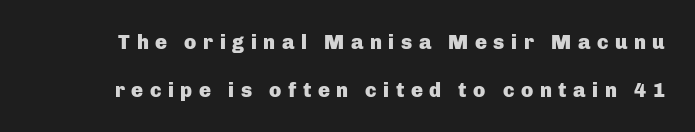
Q: Is the text bold? A: Yes.
Q: Is the text italic (slanted)? A: No, it is upright.
Q: Is the text underlined? A: No.
Q: Is the spacing between letters normal or unusually wide? A: Unusually wide.
Q: Is the spacing between lines tight, normal or loose? A: Loose.
